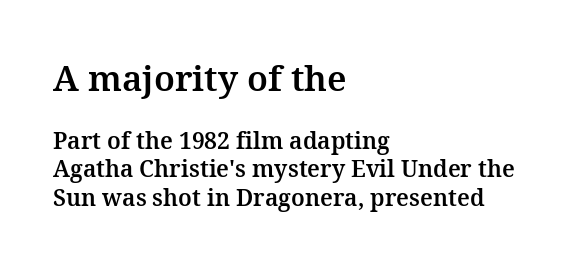
{"serif": "yes", "italic": "no", "width": "normal", "stroke_contrast": "medium", "x_height": "medium", "monospaced": "no", "underline": "no", "align": "left", "line_spacing_ratio": 1.23, "letter_spacing": "normal", "letter_spacing_em": 0.0, "larger_block": "first", "size_ratio": 1.52, "glyph_px": 35}
